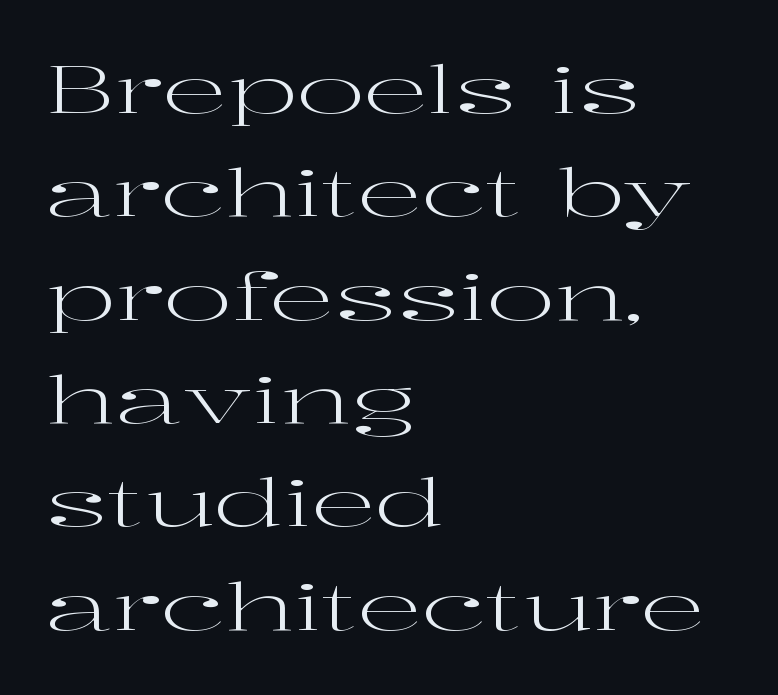
{"serif": "yes", "italic": "no", "bold": "no", "weight": "regular", "width": "wide", "stroke_contrast": "high", "x_height": "medium", "monospaced": "no", "underline": "no", "align": "left", "line_spacing": "normal", "line_spacing_ratio": 1.59, "letter_spacing": "normal", "letter_spacing_em": 0.0, "glyph_px": 65}
